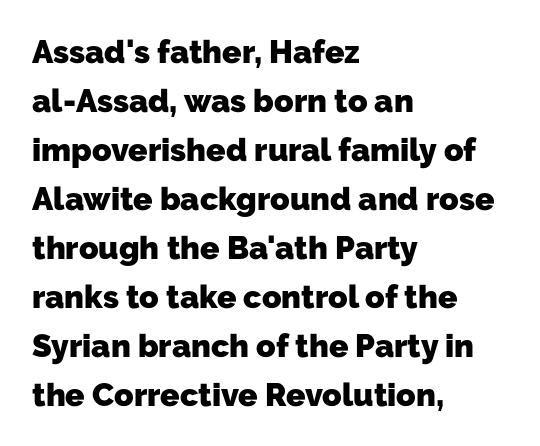
{"serif": "no", "bold": "yes", "weight": "heavy", "width": "normal", "stroke_contrast": "low", "x_height": "medium", "monospaced": "no", "underline": "no", "align": "left", "line_spacing": "normal", "line_spacing_ratio": 1.53, "letter_spacing": "normal", "letter_spacing_em": 0.0, "glyph_px": 32}
